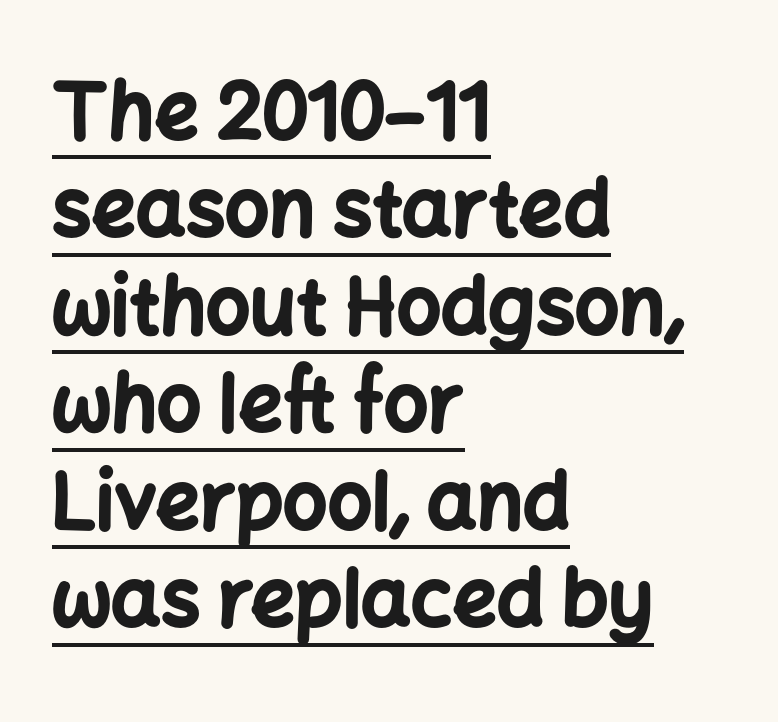
{"serif": "no", "italic": "no", "bold": "yes", "weight": "bold", "width": "normal", "stroke_contrast": "low", "x_height": "medium", "monospaced": "no", "underline": "yes", "align": "left", "line_spacing": "normal", "line_spacing_ratio": 1.25, "letter_spacing": "normal", "letter_spacing_em": 0.0, "glyph_px": 78}
